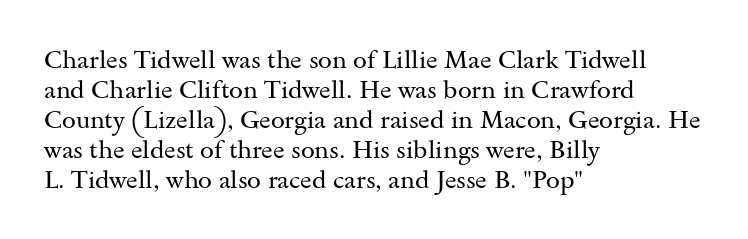
Q: Is the text bold? A: No.
Q: Is the text italic (slanted)? A: No, it is upright.
Q: Is the text underlined? A: No.
Q: How is the paragraph aligned? A: Left-aligned.
Q: Is the spacing between letters normal or unusually wide? A: Normal.
